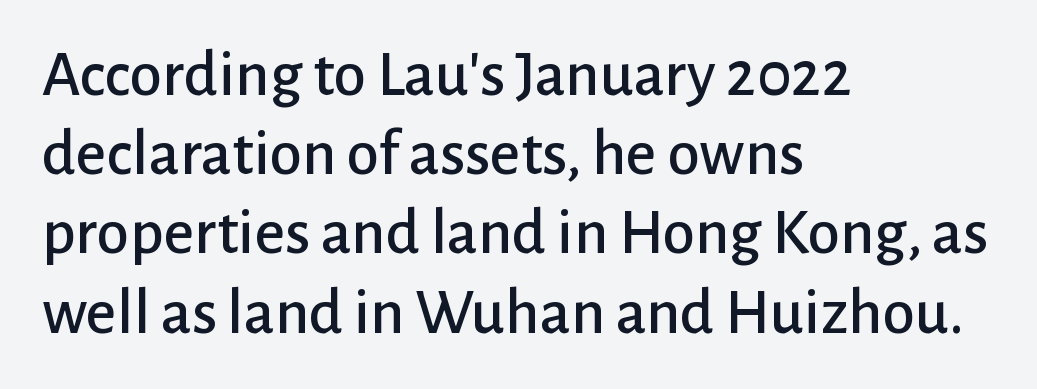
The image shows 66 px sans-serif type, upright; set left-aligned, line spacing 1.2x, normal letter spacing, not underlined; low stroke contrast and a medium x-height.
